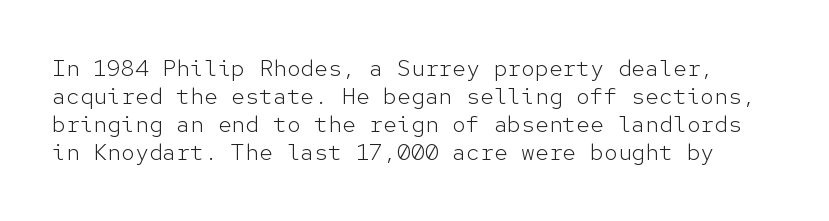
{"italic": "no", "bold": "no", "underline": "no", "line_spacing_ratio": 1.22, "letter_spacing": "normal", "letter_spacing_em": 0.0, "glyph_px": 23}
